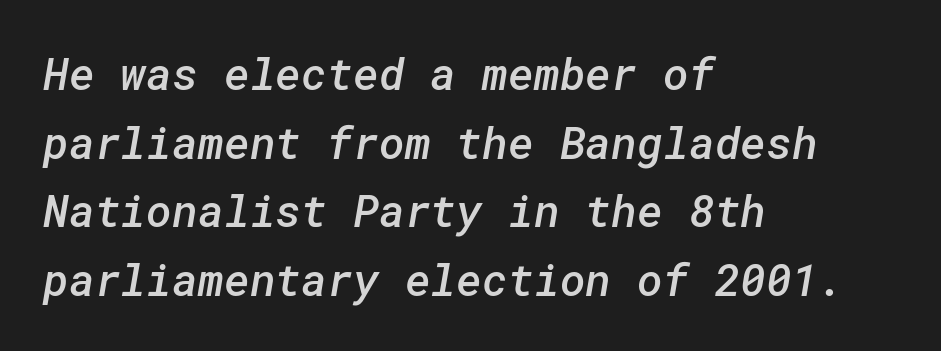
Q: Is the text bold? A: Semi-bold.
Q: Is the typeface a serif or a sans-serif typeface? A: Sans-serif.
Q: Is the text underlined? A: No.
Q: How is the paragraph aligned? A: Left-aligned.
Q: Is the spacing between letters normal or unusually wide? A: Normal.
Q: Is the spacing between lines tight, normal or loose? A: Normal.
Q: Width (condensed, normal, or wide)? A: Normal.
Q: Stroke contrast? A: Low.
Q: x-height? A: Medium.
